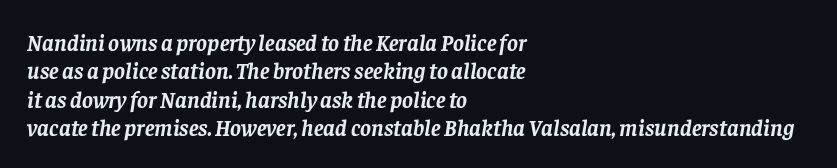
The image shows 23 px bold type, italic (leaning right); set left-aligned, line spacing 1.23x, normal letter spacing, not underlined.
